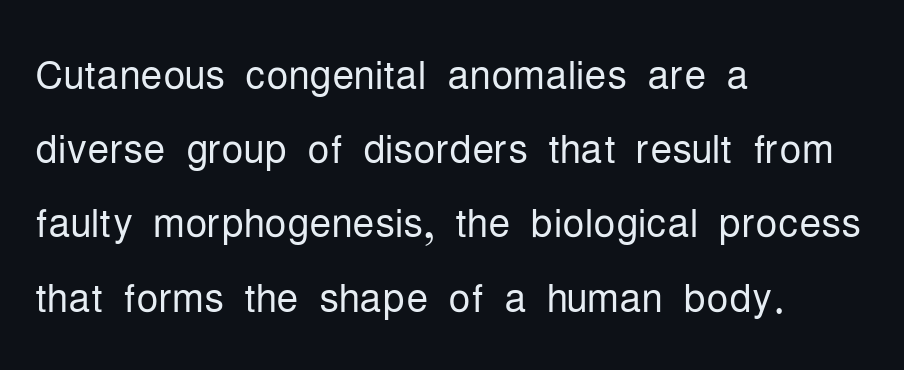
The image shows 55 px light, condensed sans-serif type, upright; set left-aligned, normal line spacing (1.35x), normal letter spacing, not underlined; low stroke contrast and a medium x-height.
